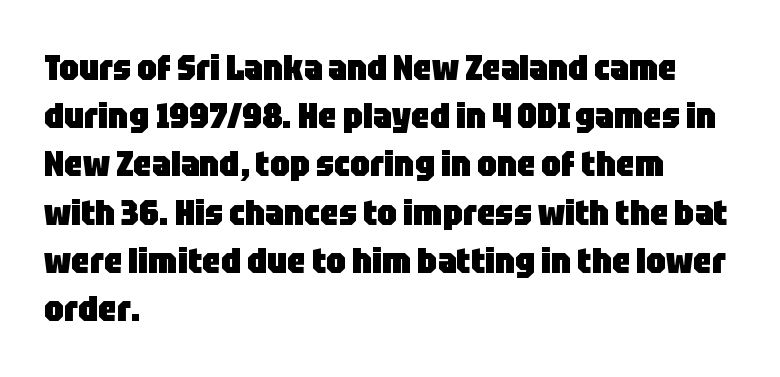
Q: Is the text bold? A: Yes.
Q: Is the text italic (slanted)? A: No, it is upright.
Q: Is the typeface a serif or a sans-serif typeface? A: Sans-serif.
Q: Is the text underlined? A: No.
Q: How is the paragraph aligned? A: Left-aligned.
Q: Is the spacing between letters normal or unusually wide? A: Normal.
Q: Is the spacing between lines tight, normal or loose? A: Normal.
Q: Width (condensed, normal, or wide)? A: Condensed.
Q: Stroke contrast? A: Low.
Q: x-height? A: Large.
Q: Monospaced? A: No.
